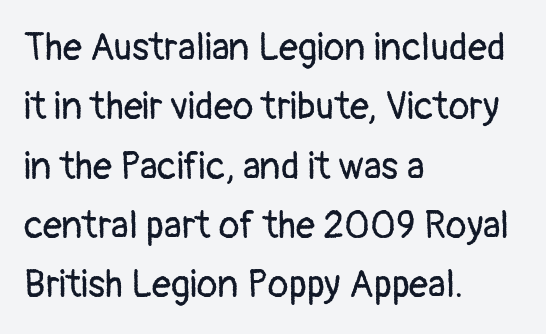
Honestly, the letter spacing is just normal — you wouldn't notice it. Caption: face not bold, strokes unweighted. The letters carry no serifs — their stems end cleanly without finishing strokes. Nope, not italic — everything's standing straight. A bare baseline throughout the passage.
